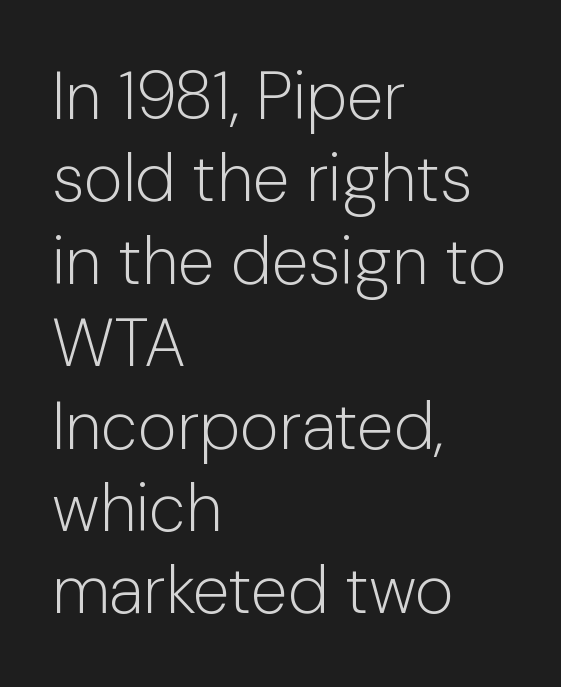
Q: Is the text bold? A: No.
Q: Is the text italic (slanted)? A: No, it is upright.
Q: Is the typeface a serif or a sans-serif typeface? A: Sans-serif.
Q: Is the text underlined? A: No.
Q: How is the paragraph aligned? A: Left-aligned.
Q: Is the spacing between letters normal or unusually wide? A: Normal.
Q: Width (condensed, normal, or wide)? A: Normal.
Q: Stroke contrast? A: Low.
Q: x-height? A: Medium.
Q: Monospaced? A: No.
